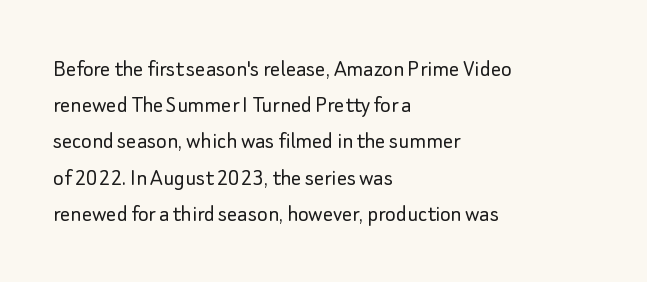
{"italic": "no", "bold": "no", "underline": "no", "align": "left", "line_spacing": "normal", "line_spacing_ratio": 1.45, "letter_spacing": "normal", "letter_spacing_em": 0.0, "glyph_px": 25}
